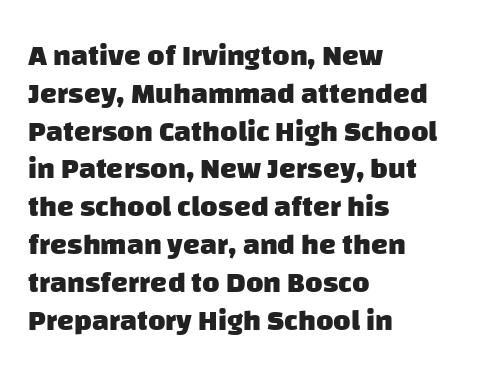
Each letter's strokes conclude bluntly, with no projecting serifs. The setting favours the left margin, as ordinary paragraphs usually do. Here the glyphs are tracked normally, forming tight word shapes. Note the varied advance widths — an 'i' is clearly narrower than an 'm'. Strong, thick strokes mark this as bold type. The rendering uses a moderate line-height, typical for paragraphs.
